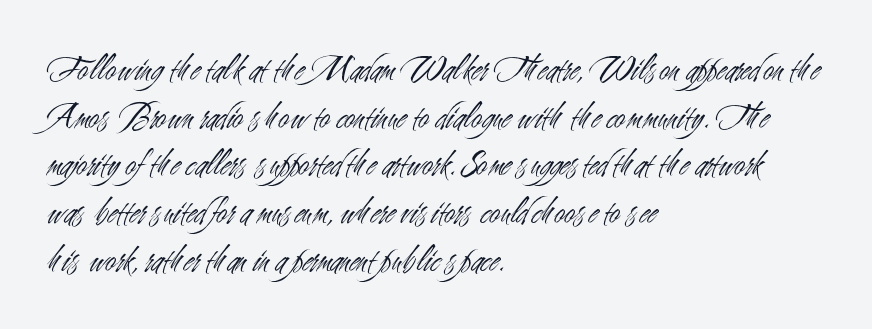
Honestly, the letter spacing is just normal — you wouldn't notice it. Visually the block forms a straight wall on the left and a jagged coastline on the right. The passage shown is typed in a proportional face where columns would drift. Normally led — the rows are evenly, conventionally spaced. A light-to-regular cut is what we see here.
